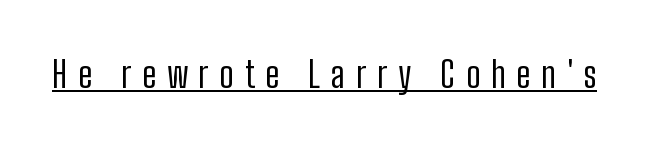
The image shows 36 px regular-weight, condensed sans-serif type, upright; set unusually wide letter spacing (+0.3 em), underlined; low stroke contrast and a medium x-height.
